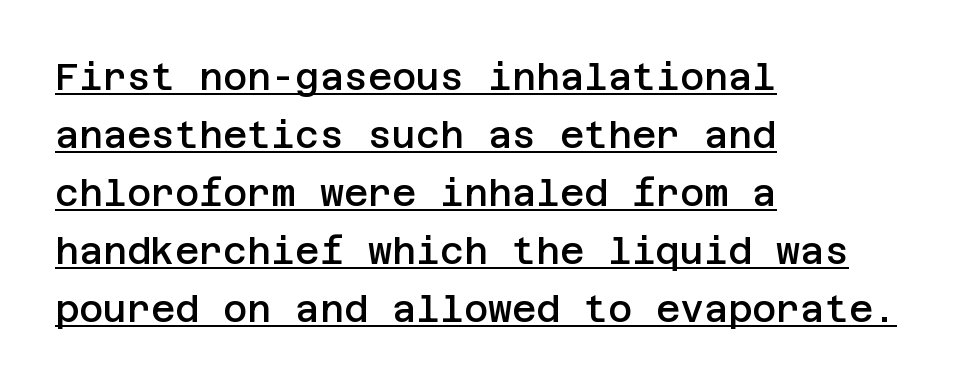
The image shows 37 px semibold sans-serif type, upright; set left-aligned, normal line spacing (1.57x), normal letter spacing, underlined; low stroke contrast and a large x-height.
